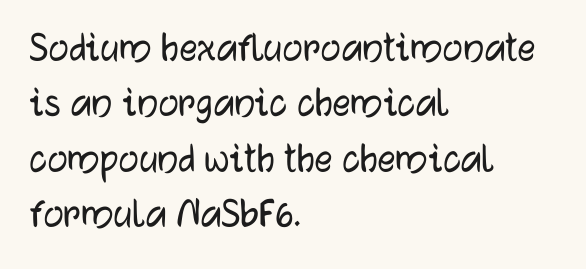
Q: Is the text italic (slanted)? A: No, it is upright.
Q: Is the typeface a serif or a sans-serif typeface? A: Sans-serif.
Q: Is the text underlined? A: No.
Q: How is the paragraph aligned? A: Left-aligned.
Q: Is the spacing between letters normal or unusually wide? A: Normal.
Q: Width (condensed, normal, or wide)? A: Normal.
Q: Stroke contrast? A: Low.
Q: x-height? A: Medium.
Q: Monospaced? A: No.
